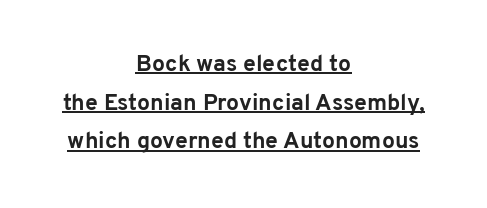
A roman cut, with each character standing at attention. Underline: present. Horizontal bands of white between lines are of average thickness. Horizontal alignment here is central, giving a formal, balanced look. The face used here has the dense, thick strokes of a bold. Caption: standard tracking, unaltered.
